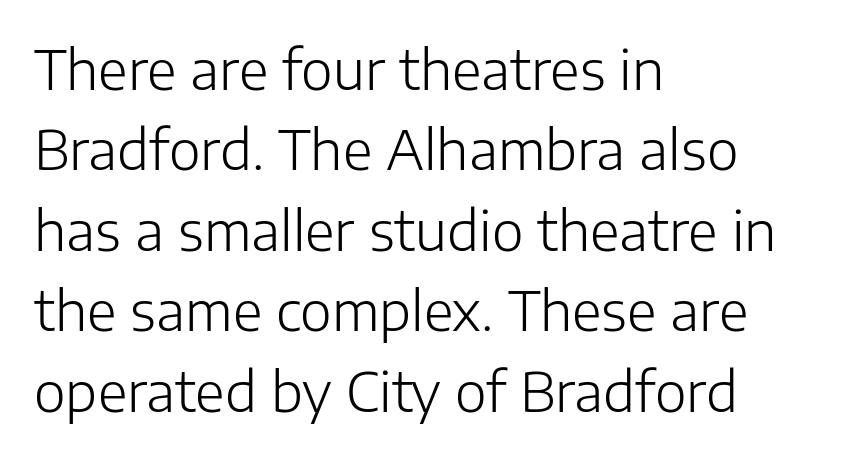
Unlike a traditional serif, this face leaves its strokes unadorned. One-word summary of the alignment: left. The passage shown stacks its lines at a standard gap. The cut favours lightness, reaching ordinary text weight at its darkest. Look at the tracking — it's just the regular setting, nothing added.
